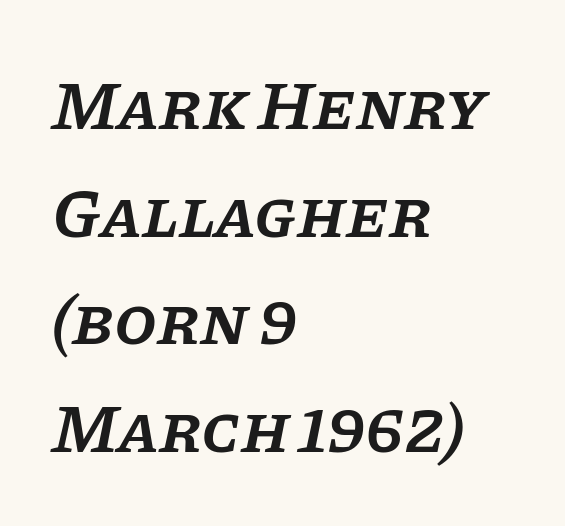
Q: Is the text bold? A: Semi-bold.
Q: Is the text italic (slanted)? A: Yes, it leans right by about 11 degrees.
Q: Is the typeface a serif or a sans-serif typeface? A: Serif.
Q: Is the text underlined? A: No.
Q: How is the paragraph aligned? A: Left-aligned.
Q: Is the spacing between letters normal or unusually wide? A: Normal.
Q: Is the spacing between lines tight, normal or loose? A: Normal.
Q: Width (condensed, normal, or wide)? A: Normal.
Q: Stroke contrast? A: Low.
Q: x-height? A: Large.
Q: Monospaced? A: No.
